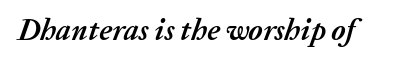
Q: Is the text bold? A: Yes.
Q: Is the text italic (slanted)? A: Yes, it leans right by about 20 degrees.
Q: Is the text underlined? A: No.
Q: Is the spacing between letters normal or unusually wide? A: Normal.
Q: Width (condensed, normal, or wide)? A: Normal.
Q: Stroke contrast? A: Medium.
Q: x-height? A: Medium.
Q: Monospaced? A: No.
